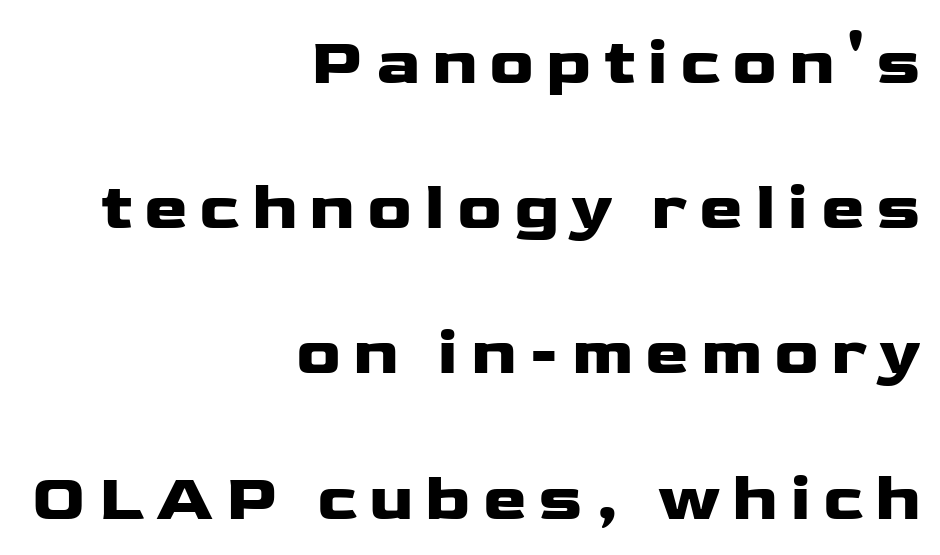
Q: Is the text italic (slanted)? A: No, it is upright.
Q: Is the typeface a serif or a sans-serif typeface? A: Sans-serif.
Q: Is the text underlined? A: No.
Q: How is the paragraph aligned? A: Right-aligned.
Q: Is the spacing between lines tight, normal or loose? A: Loose.
Q: Width (condensed, normal, or wide)? A: Wide.
Q: Stroke contrast? A: Low.
Q: x-height? A: Medium.
Q: Monospaced? A: No.
